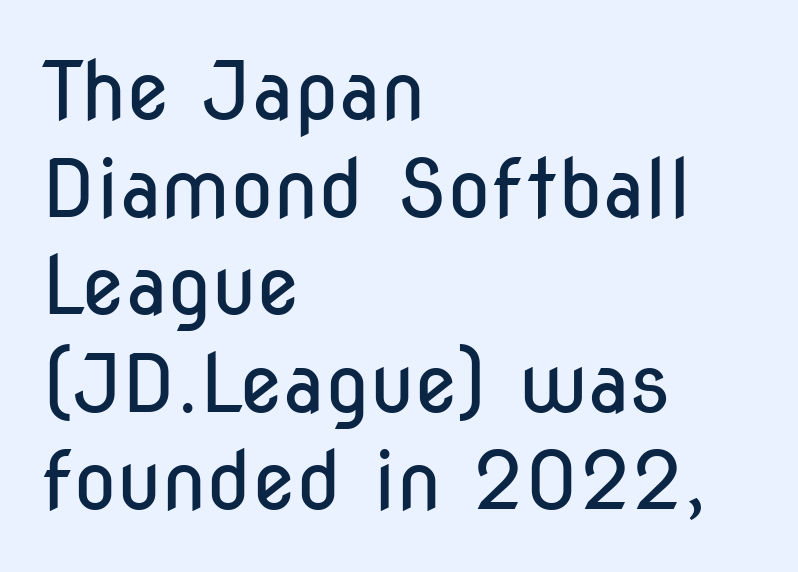
Q: Is the text bold? A: No.
Q: Is the text italic (slanted)? A: No, it is upright.
Q: Is the typeface a serif or a sans-serif typeface? A: Sans-serif.
Q: Is the text underlined? A: No.
Q: How is the paragraph aligned? A: Left-aligned.
Q: Is the spacing between letters normal or unusually wide? A: Normal.
Q: Width (condensed, normal, or wide)? A: Condensed.
Q: Stroke contrast? A: Low.
Q: x-height? A: Medium.
Q: Monospaced? A: No.
